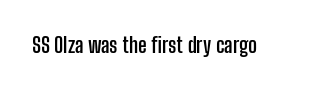
{"italic": "no", "bold": "yes", "underline": "no", "letter_spacing": "normal", "letter_spacing_em": 0.0, "glyph_px": 21}
